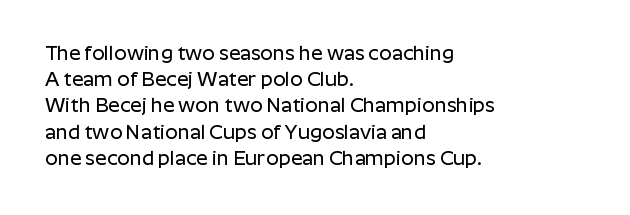
Q: Is the text italic (slanted)? A: No, it is upright.
Q: Is the text underlined? A: No.
Q: How is the paragraph aligned? A: Left-aligned.
Q: Is the spacing between letters normal or unusually wide? A: Normal.
Q: Is the spacing between lines tight, normal or loose? A: Normal.
